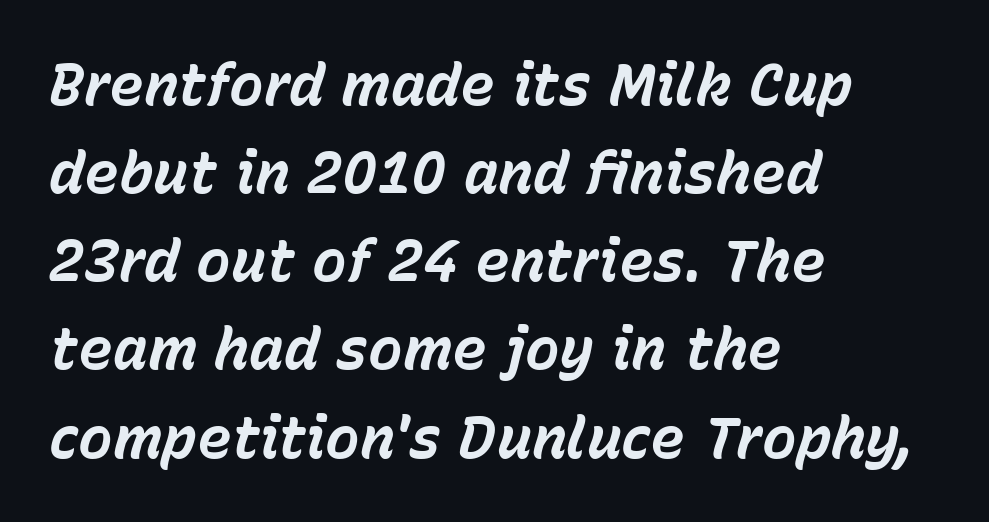
Line spacing here is normal. Honestly, the letter spacing is just normal — you wouldn't notice it. Heft: maximum for text — a bold. Think of a printed novel: that variable character pitch is what you see here. A classic flush-left, rag-right setting is used for this passage.
